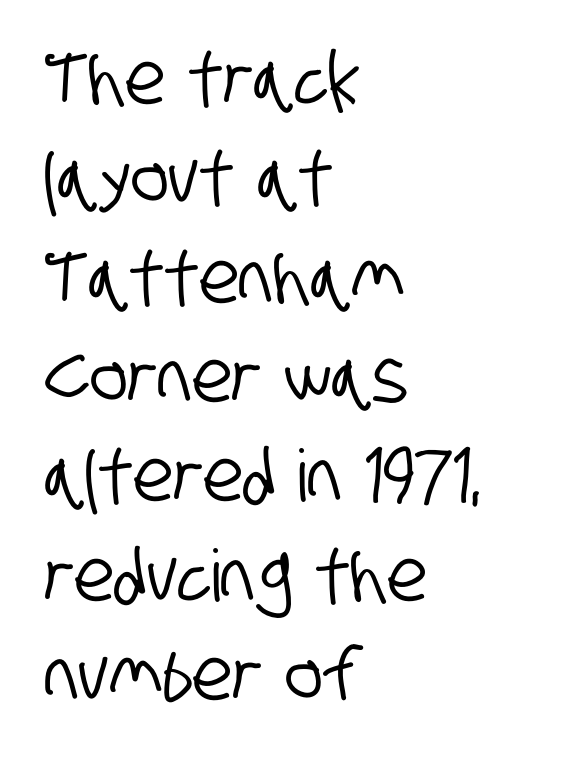
The image shows 72 px condensed sans-serif type; set left-aligned, normal line spacing (1.38x), normal letter spacing, not underlined; low stroke contrast and a large x-height.
